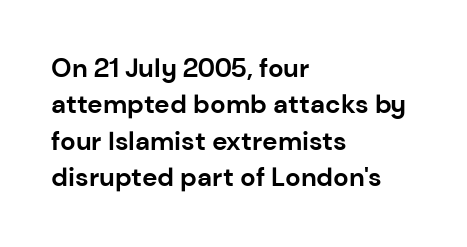
Characters remain perfectly vertical along every line. The passage is arranged the way most books set body copy — flush left. These lines sit exactly where default settings would place them. Nobody touched the tracking dial on this one. Descender tails drop into unmarked territory. Is the type bold? Yes — the strokes are clearly thick and heavy.
